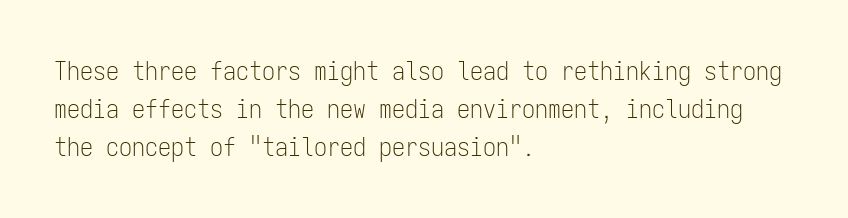
The image shows 26 px text type, upright; set left-aligned, normal line spacing (1.46x), normal letter spacing, not underlined.
